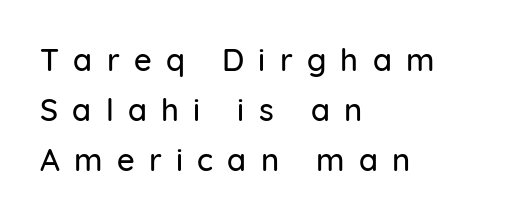
This sample is left-justified, so line endings fall wherever the words run out. Character widths vary here, with narrow letters taking less room than wide ones. No italicization has been applied; the sample stays upright. The strip under each line holds only bare page. Vertically, the passage feels balanced, rows spaced as you'd expect. The letters are spread apart with noticeably loose tracking.
